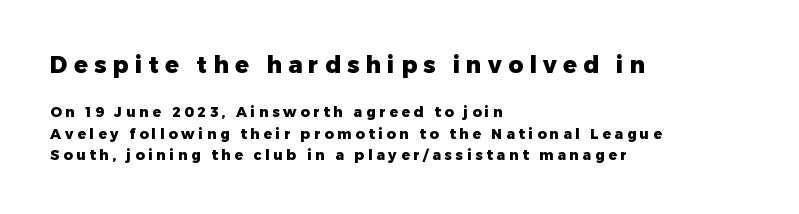
{"italic": "no", "bold": "yes", "underline": "no", "align": "left", "line_spacing": "normal", "line_spacing_ratio": 1.52, "letter_spacing": "wide", "letter_spacing_em": 0.27, "larger_block": "first", "size_ratio": 1.64, "glyph_px": 23}
